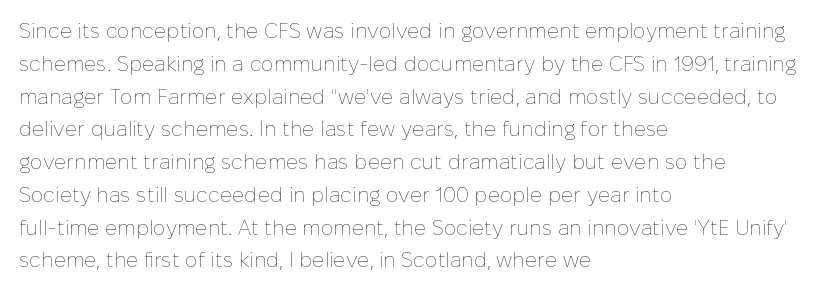
The image shows 21 px text type, upright; set left-aligned, normal line spacing (1.56x), normal letter spacing, not underlined.
